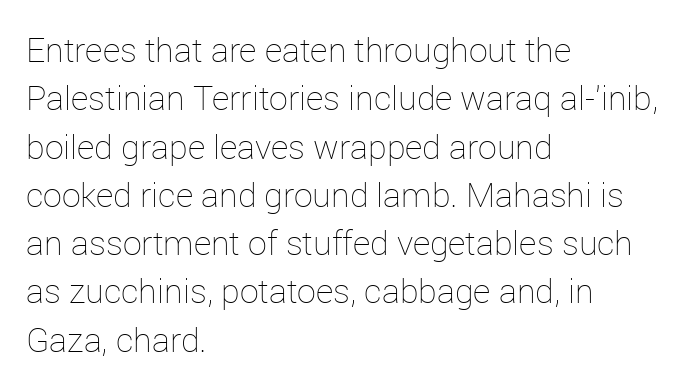
Q: Is the text bold? A: No.
Q: Is the text italic (slanted)? A: No, it is upright.
Q: Is the text underlined? A: No.
Q: How is the paragraph aligned? A: Left-aligned.
Q: Is the spacing between letters normal or unusually wide? A: Normal.
Q: Is the spacing between lines tight, normal or loose? A: Normal.
Q: Width (condensed, normal, or wide)? A: Normal.
Q: Stroke contrast? A: Low.
Q: x-height? A: Medium.
Q: Monospaced? A: No.
